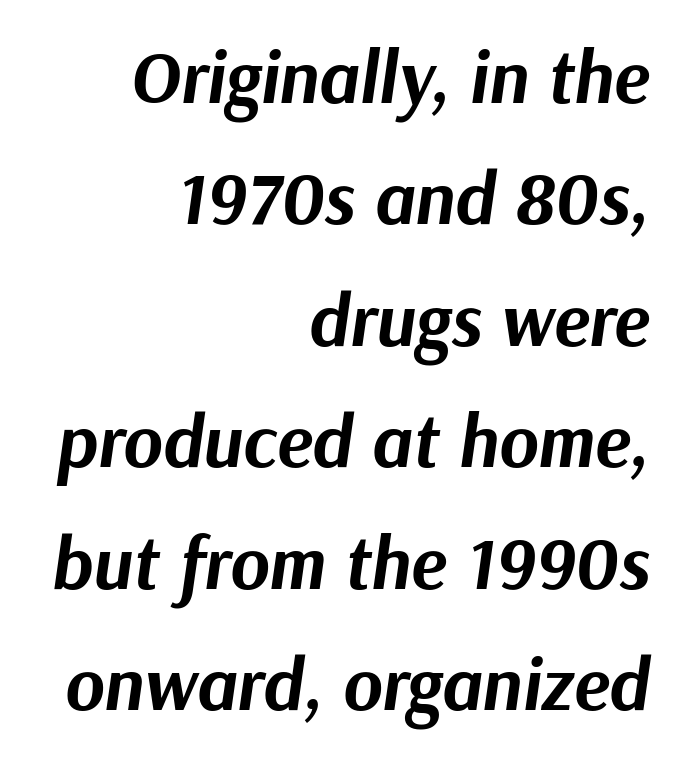
Q: Is the text bold? A: Yes.
Q: Is the text italic (slanted)? A: Yes, it leans right by about 9 degrees.
Q: Is the text underlined? A: No.
Q: How is the paragraph aligned? A: Right-aligned.
Q: Is the spacing between letters normal or unusually wide? A: Normal.
Q: Is the spacing between lines tight, normal or loose? A: Normal.
Q: Width (condensed, normal, or wide)? A: Normal.
Q: Stroke contrast? A: Medium.
Q: x-height? A: Medium.
Q: Monospaced? A: No.
